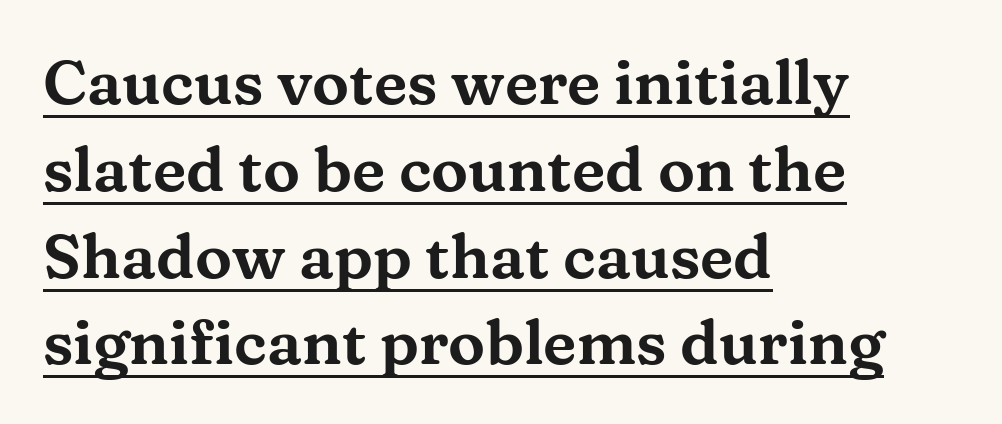
Q: Is the text italic (slanted)? A: No, it is upright.
Q: Is the typeface a serif or a sans-serif typeface? A: Serif.
Q: Is the text underlined? A: Yes.
Q: How is the paragraph aligned? A: Left-aligned.
Q: Is the spacing between letters normal or unusually wide? A: Normal.
Q: Is the spacing between lines tight, normal or loose? A: Normal.
Q: Width (condensed, normal, or wide)? A: Wide.
Q: Stroke contrast? A: Medium.
Q: x-height? A: Medium.
Q: Monospaced? A: No.
